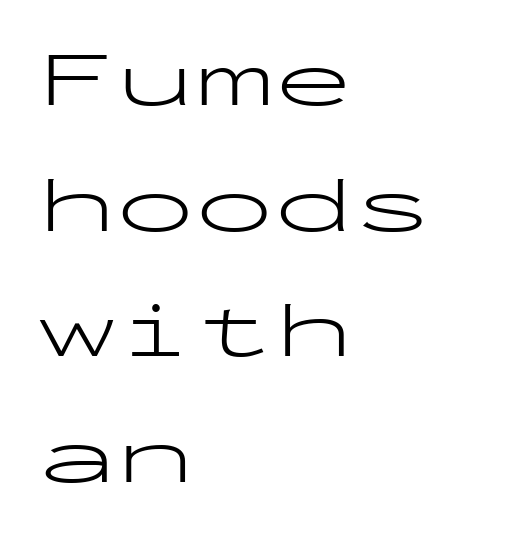
Leftover space on each line is placed entirely after the last word. Every character here occupies the same horizontal width, giving the sample a typewriter-like rhythm. You can tell it's not italic because the verticals are truly vertical. Each stroke keeps to a modest, everyday thickness or less.
